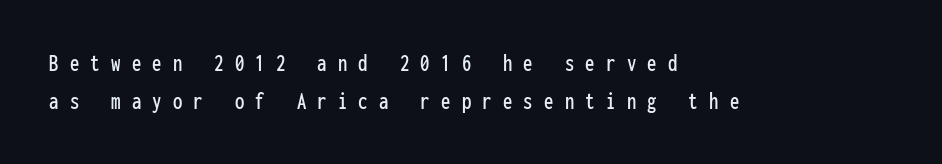
{"italic": "no", "underline": "no", "align": "left", "line_spacing": "normal", "line_spacing_ratio": 1.54, "letter_spacing": "wide", "letter_spacing_em": 0.45, "glyph_px": 25}
